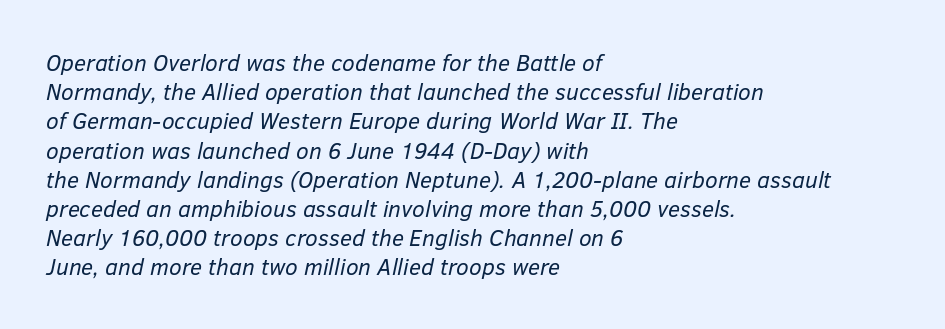
The image shows 23 px text type, italic (leaning right); set left-aligned, normal line spacing (1.27x), normal letter spacing, not underlined.
